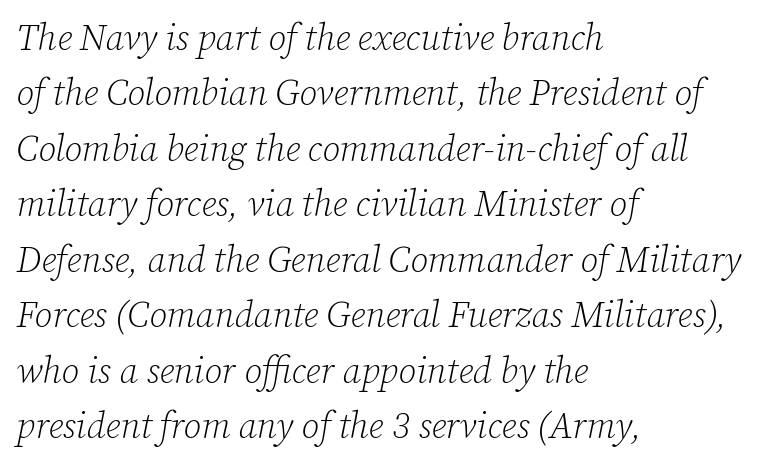
The image shows 36 px light serif type, italic (leaning right); set left-aligned, normal line spacing (1.54x), normal letter spacing, not underlined; low stroke contrast and a medium x-height.
